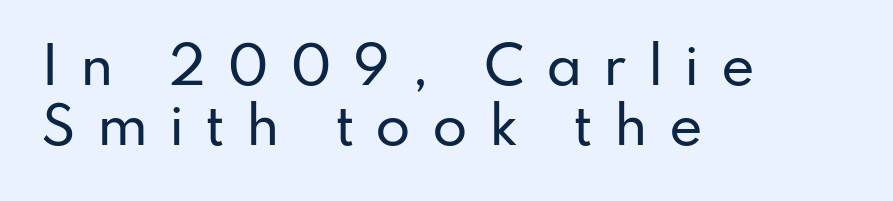
Q: Is the text italic (slanted)? A: No, it is upright.
Q: Is the typeface a serif or a sans-serif typeface? A: Sans-serif.
Q: Is the text underlined? A: No.
Q: How is the paragraph aligned? A: Left-aligned.
Q: Is the spacing between letters normal or unusually wide? A: Unusually wide.
Q: Width (condensed, normal, or wide)? A: Normal.
Q: Stroke contrast? A: Low.
Q: x-height? A: Small.
Q: Monospaced? A: No.
